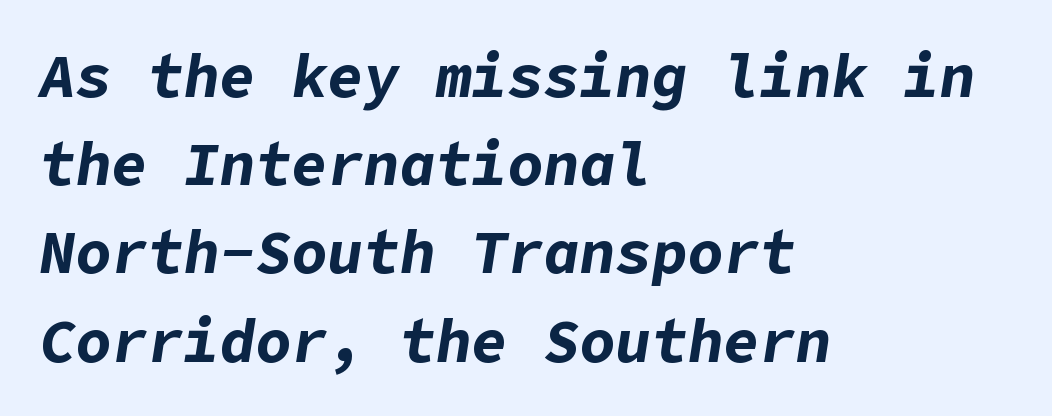
Q: Is the text bold? A: Yes.
Q: Is the text italic (slanted)? A: Yes, it leans right by about 9 degrees.
Q: Is the text underlined? A: No.
Q: How is the paragraph aligned? A: Left-aligned.
Q: Is the spacing between letters normal or unusually wide? A: Normal.
Q: Is the spacing between lines tight, normal or loose? A: Normal.
Q: Width (condensed, normal, or wide)? A: Normal.
Q: Stroke contrast? A: Low.
Q: x-height? A: Medium.
